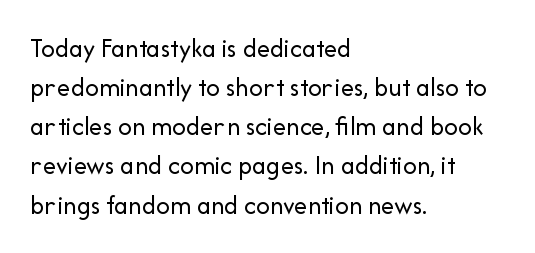
Q: Is the text bold? A: No.
Q: Is the text italic (slanted)? A: No, it is upright.
Q: Is the text underlined? A: No.
Q: How is the paragraph aligned? A: Left-aligned.
Q: Is the spacing between letters normal or unusually wide? A: Normal.
Q: Is the spacing between lines tight, normal or loose? A: Normal.
